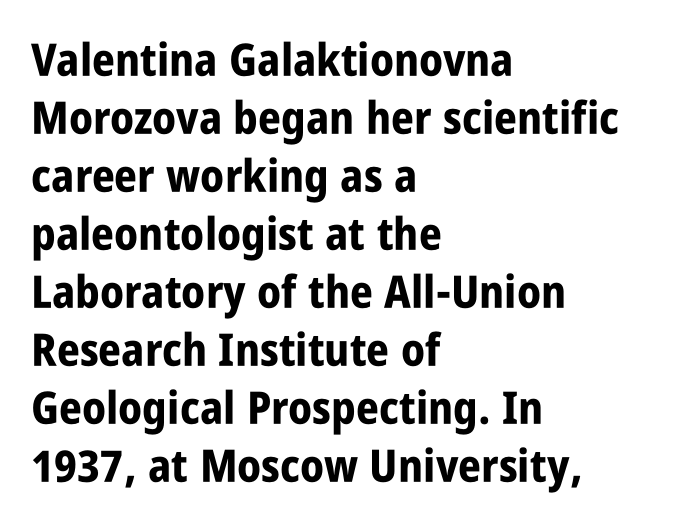
The image shows 45 px bold, condensed sans-serif type, upright; set left-aligned, normal line spacing (1.29x), normal letter spacing, not underlined; low stroke contrast and a large x-height.
